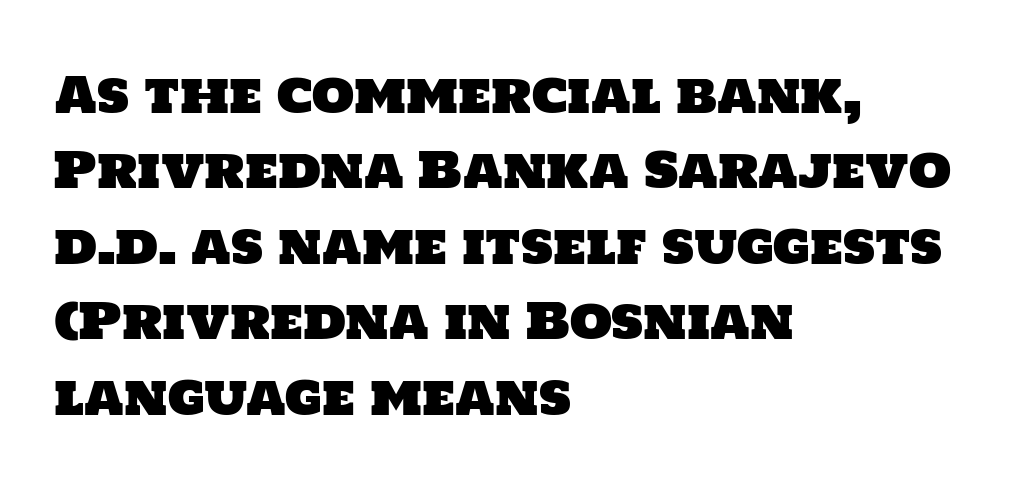
The image shows 49 px sans-serif type; set left-aligned, normal line spacing (1.54x), normal letter spacing, not underlined; low stroke contrast and a large x-height.
